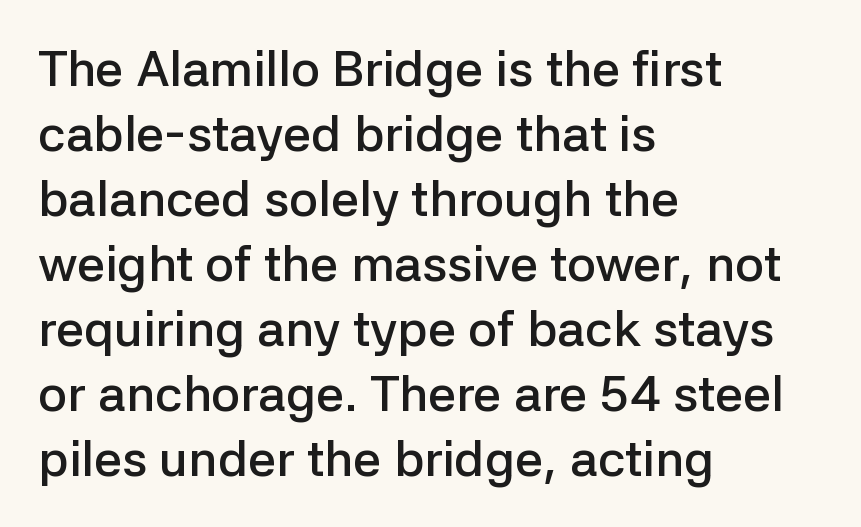
Layout note: lines flush left. There is no visible air inserted between adjacent glyphs. Ascenders rise straight up at ninety degrees. I'd describe the lettering as semibold — firm but not a full bold.
